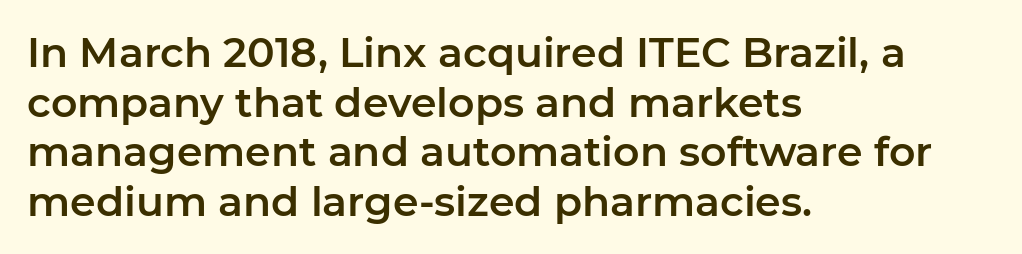
{"serif": "no", "italic": "no", "width": "normal", "stroke_contrast": "low", "x_height": "medium", "monospaced": "no", "underline": "no", "align": "left", "line_spacing_ratio": 1.21, "letter_spacing": "normal", "letter_spacing_em": 0.0, "glyph_px": 41}
